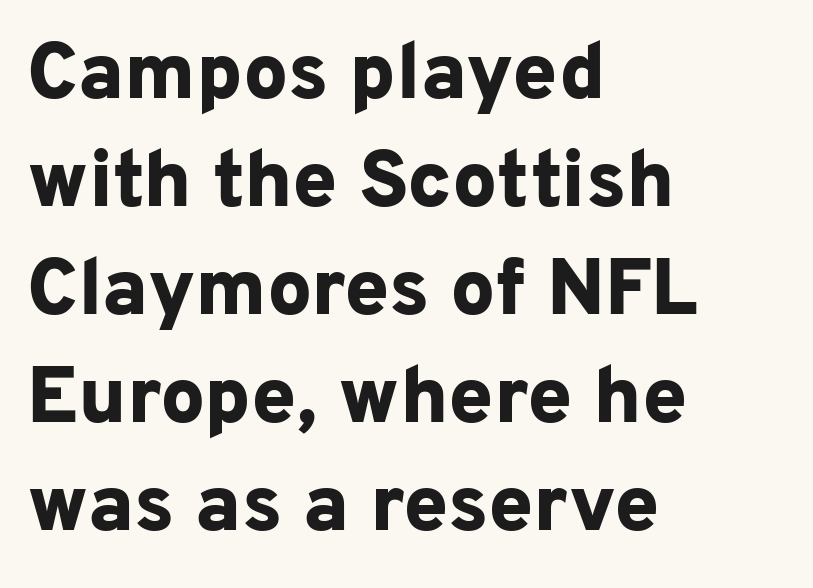
These lines are set flush left with a ragged right edge. Style check: upright. A typesetter would call this proportional, since set widths differ per character. The sample has been set heavy, in full bold.
